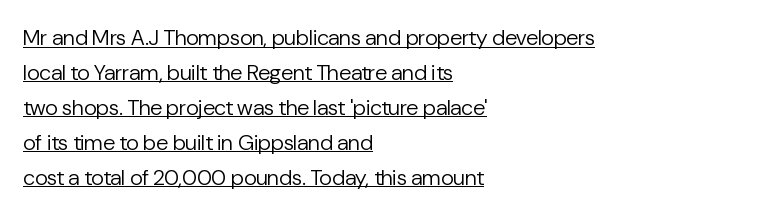
{"italic": "no", "bold": "no", "underline": "yes", "align": "left", "line_spacing": "normal", "line_spacing_ratio": 1.59, "letter_spacing": "normal", "letter_spacing_em": 0.0, "glyph_px": 22}
